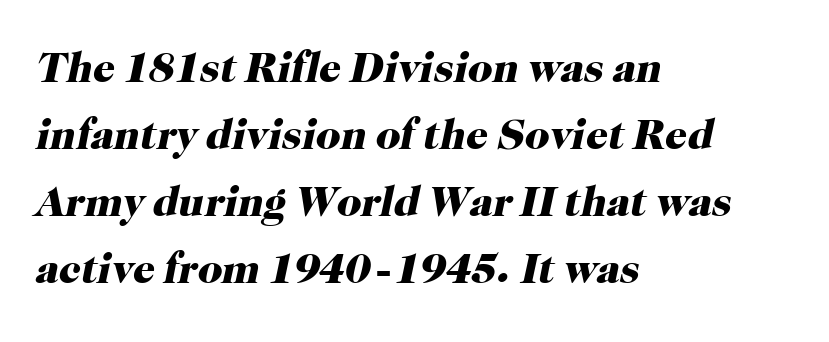
The image shows 43 px heavy serif type, italic (leaning right); set left-aligned, normal line spacing (1.56x), normal letter spacing, not underlined; high stroke contrast and a medium x-height.
